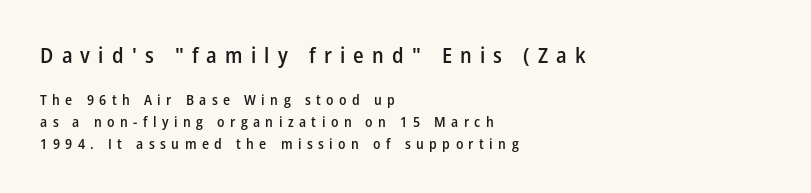
{"italic": "no", "bold": "semi", "underline": "no", "align": "left", "line_spacing": "normal", "line_spacing_ratio": 1.57, "letter_spacing": "wide", "letter_spacing_em": 0.39, "larger_block": "first", "size_ratio": 1.5, "glyph_px": 21}
